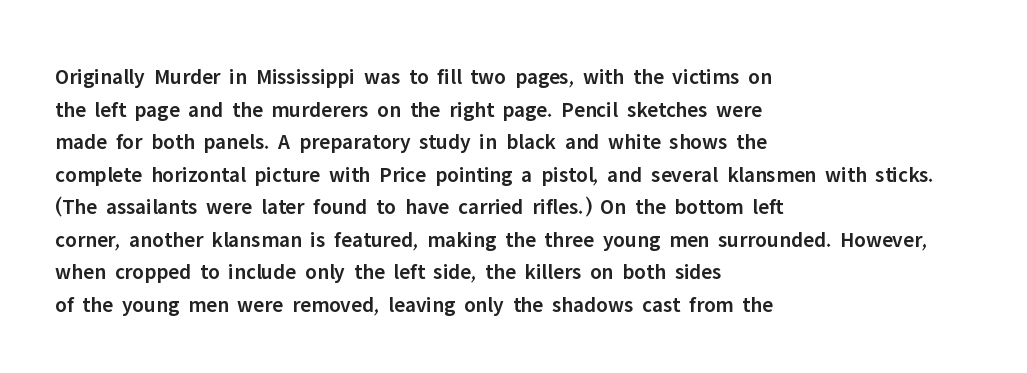
The image shows 22 px text type, upright; set left-aligned, normal line spacing (1.48x), normal letter spacing, not underlined.
